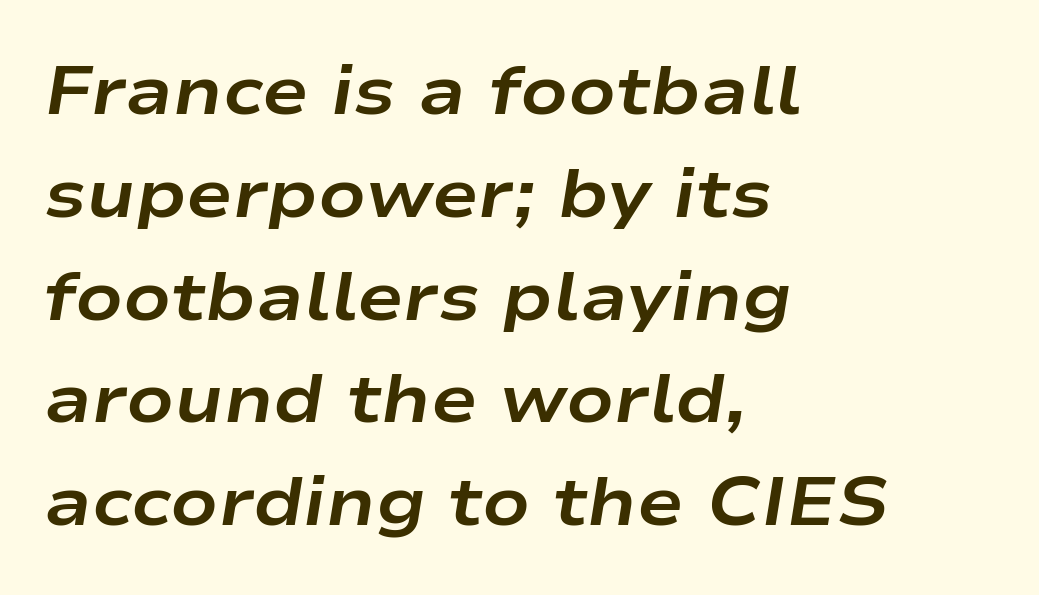
The image shows 69 px bold, wide type, italic (leaning right); set left-aligned, normal line spacing (1.49x), normal letter spacing, not underlined; low stroke contrast and a medium x-height.
